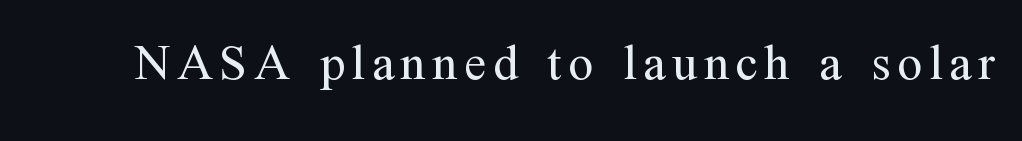
The image shows 51 px regular-weight serif type, upright; set not underlined; medium stroke contrast and a medium x-height.
